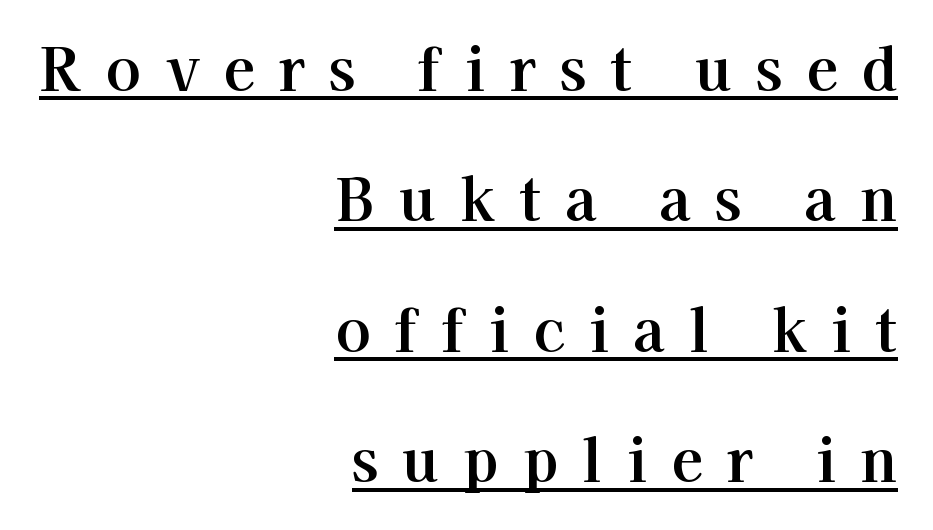
The image shows 58 px serif type, upright; set right-aligned, loose line spacing (2.25x), unusually wide letter spacing (+0.42 em), underlined; high stroke contrast and a medium x-height.
